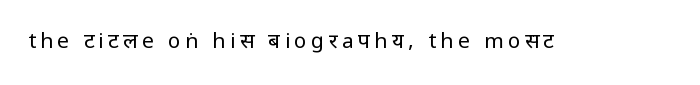
Stroke thickness stays within the range of a standard reading face or lighter. Quick note: underline off. In terms of posture, this sample is upright. In terms of letterspacing, this is a distinctly airy, spread setting.
